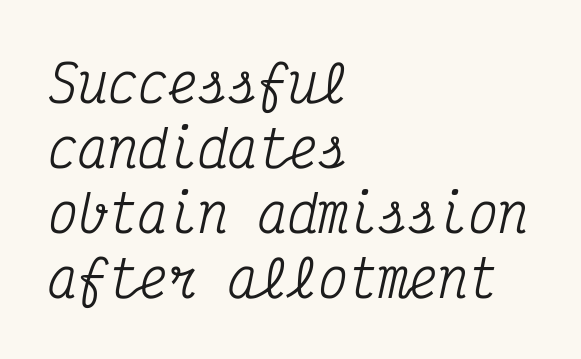
Teacher's note: observe the even left margin — that is flush-left alignment. A normal amount of white space separates one row of letters from the next. Look at the tracking — it's just the regular setting, nothing added. Each row of text sits above clean, open space. Is the type slanted? Yes — the strokes lean at a clear angle. The face used here is monospaced, like something from a code editor.
